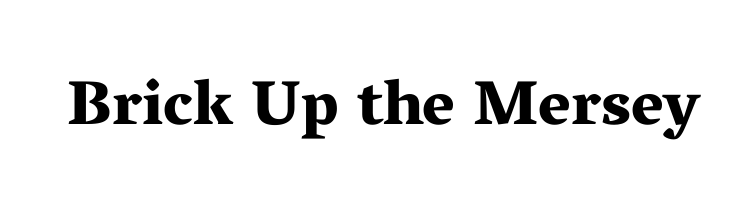
Q: Is the text bold? A: Yes.
Q: Is the text italic (slanted)? A: No, it is upright.
Q: Is the typeface a serif or a sans-serif typeface? A: Serif.
Q: Is the text underlined? A: No.
Q: Is the spacing between letters normal or unusually wide? A: Normal.
Q: Width (condensed, normal, or wide)? A: Wide.
Q: Stroke contrast? A: Medium.
Q: x-height? A: Medium.
Q: Monospaced? A: No.
